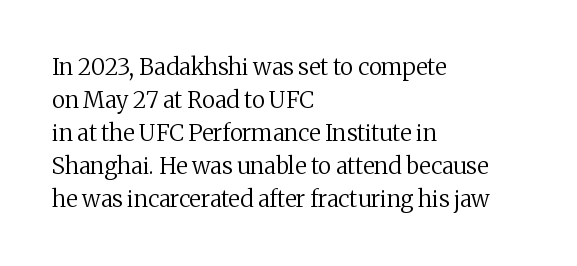
{"italic": "no", "bold": "no", "underline": "no", "align": "left", "line_spacing": "normal", "line_spacing_ratio": 1.43, "letter_spacing": "normal", "letter_spacing_em": 0.0, "glyph_px": 23}
